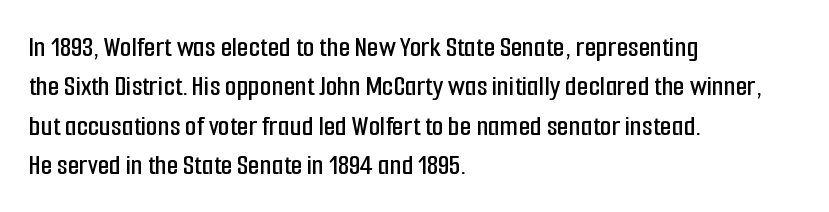
Bare-footed words on every line. Do the letters lean? They stand straight. Between one letter and the next there's only the usual sliver of space. Does the type have serifs? No, each stem ends abruptly. Leading: standard. Spacing verdict: proportional, widths tailored to each character.
